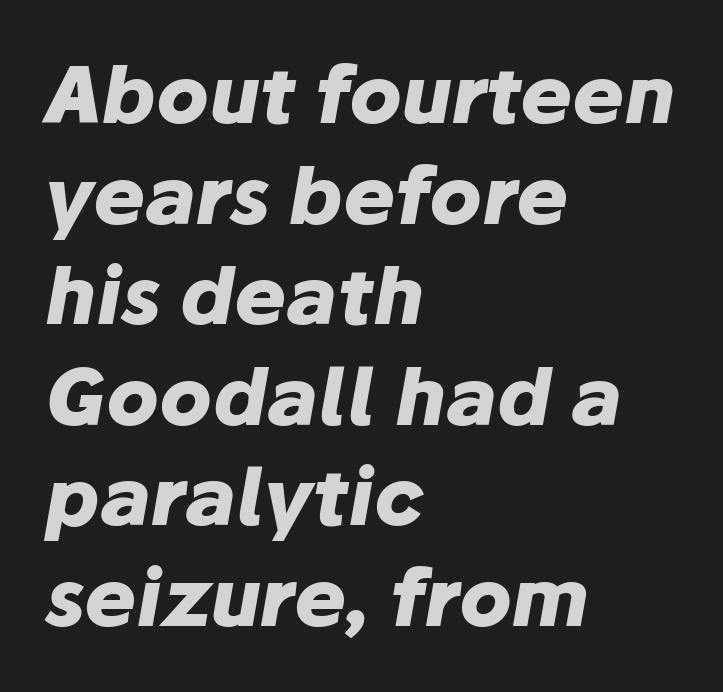
{"italic": "yes", "lean": "right", "slant_degrees": 10, "bold": "yes", "weight": "heavy", "width": "normal", "stroke_contrast": "low", "x_height": "medium", "monospaced": "no", "underline": "no", "align": "left", "line_spacing": "normal", "line_spacing_ratio": 1.29, "letter_spacing": "normal", "letter_spacing_em": 0.0, "glyph_px": 78}
